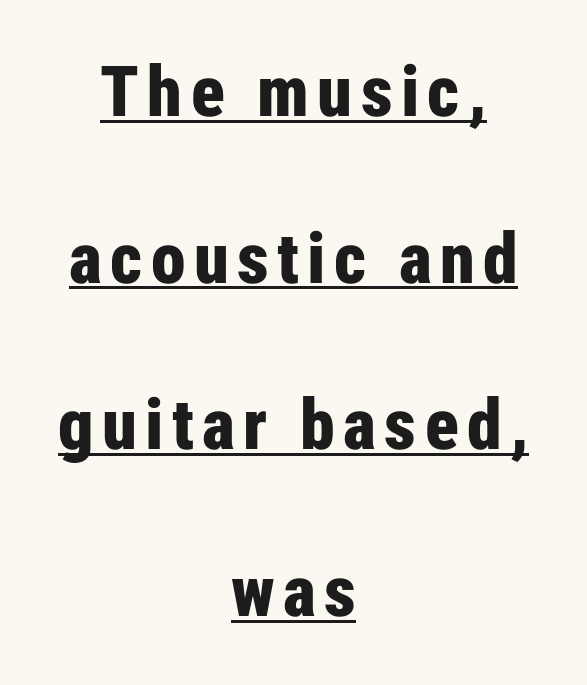
{"serif": "no", "italic": "no", "bold": "yes", "weight": "bold", "width": "condensed", "stroke_contrast": "low", "x_height": "medium", "monospaced": "no", "underline": "yes", "align": "center", "line_spacing": "loose", "line_spacing_ratio": 2.38, "glyph_px": 70}
